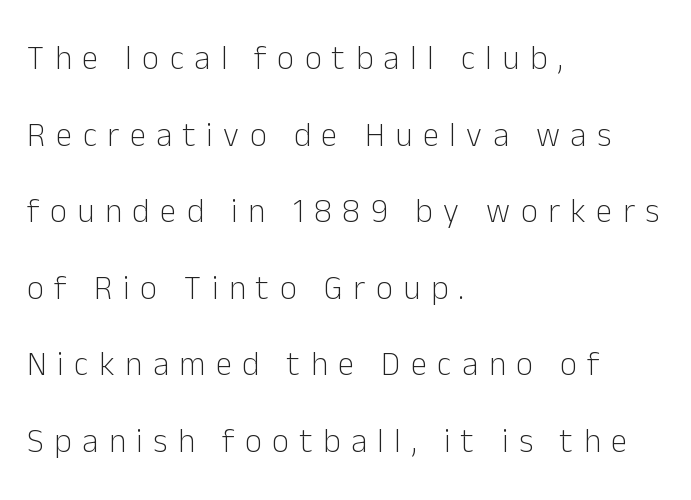
The image shows 33 px light sans-serif type, upright; set left-aligned, loose line spacing (2.32x), unusually wide letter spacing (+0.32 em), not underlined; low stroke contrast and a medium x-height.
